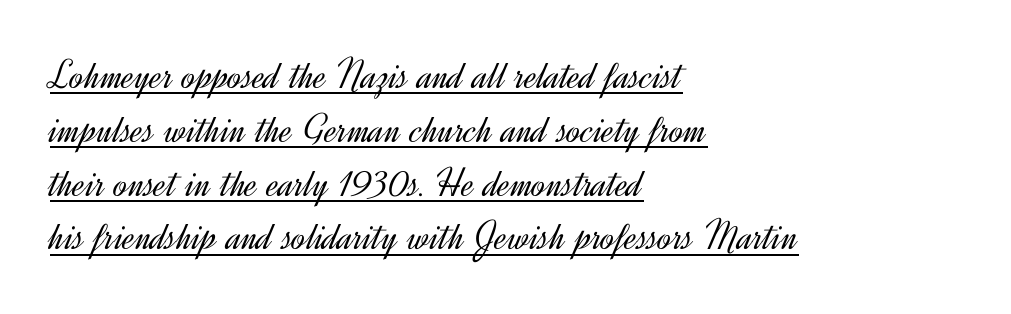
The image shows 42 px light sans-serif type; set left-aligned, normal line spacing (1.28x), normal letter spacing, underlined; a small x-height.
